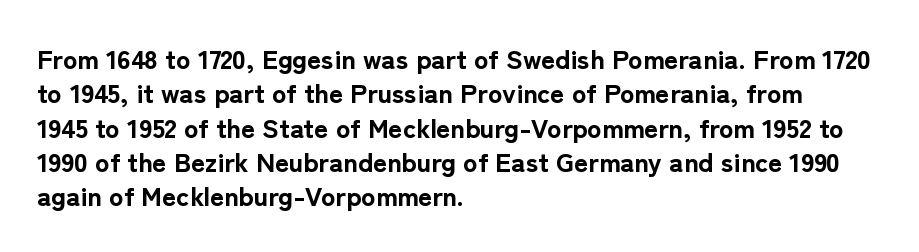
Q: Is the text bold? A: Yes.
Q: Is the text italic (slanted)? A: No, it is upright.
Q: Is the text underlined? A: No.
Q: How is the paragraph aligned? A: Left-aligned.
Q: Is the spacing between letters normal or unusually wide? A: Normal.
Q: Is the spacing between lines tight, normal or loose? A: Normal.
